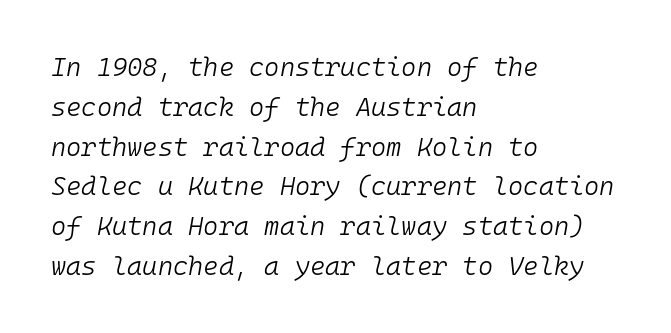
The image shows 26 px text type, italic (leaning right); set left-aligned, normal line spacing (1.53x), normal letter spacing, not underlined.
